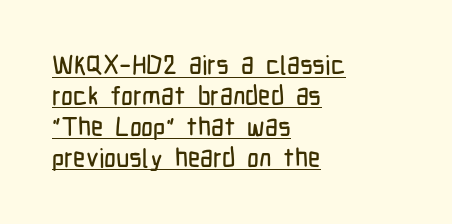
{"italic": "no", "underline": "yes", "align": "left", "line_spacing_ratio": 1.19, "letter_spacing": "normal", "letter_spacing_em": 0.0, "glyph_px": 26}
